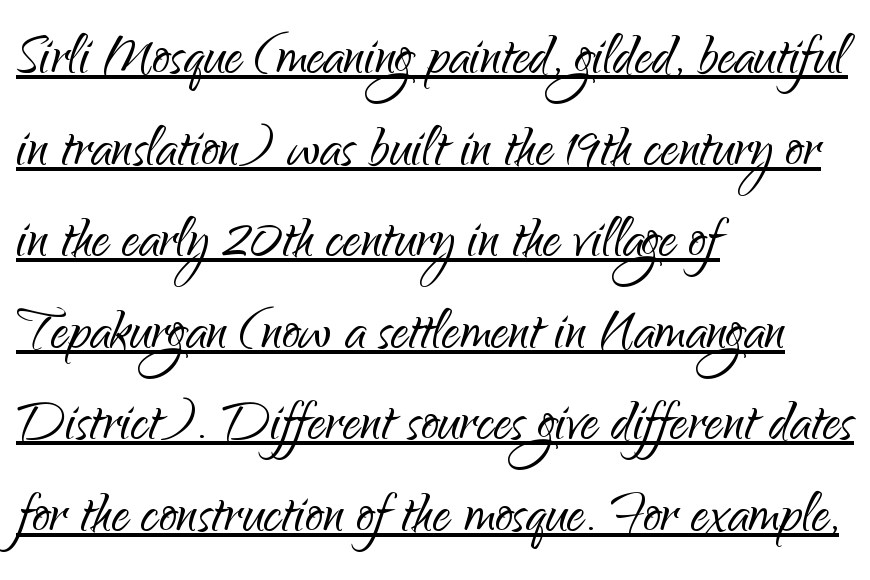
A light-to-regular cut is what we see here. The typeface chosen for these lines omits serifs. The rendered words wear a rule along their underside. Reading down the column, the eye jumps a familiar distance to each next line. Does extra space separate the letters? No, they use regular spacing.
